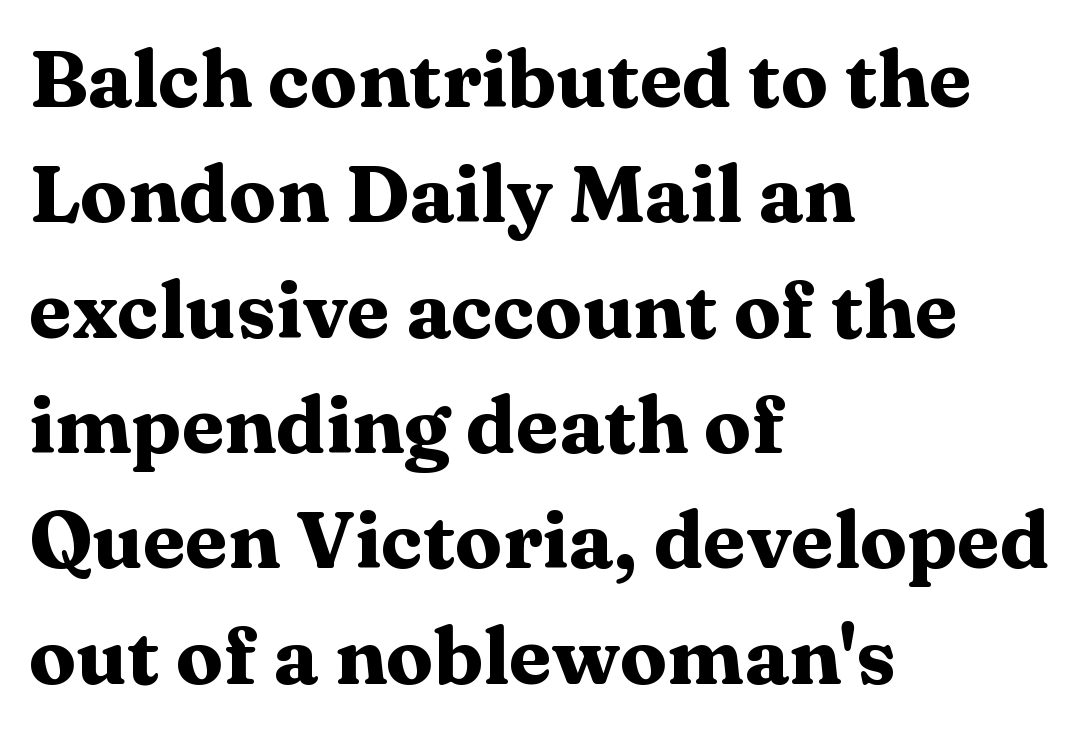
These lines are composed in type with serifs. Alignment: flush left. There is no visible air inserted between adjacent glyphs. Think of a printed novel: that variable character pitch is what you see here. Descender tails drop into unmarked territory. The specimen reads as upright at a glance.
